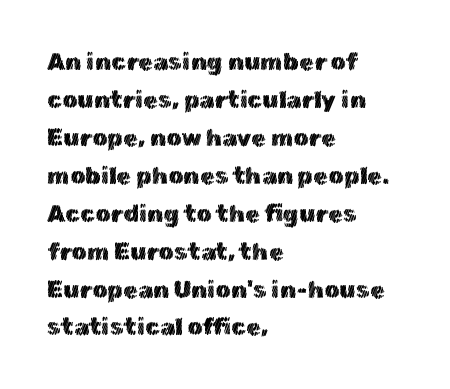
The image shows 24 px text type, upright; set left-aligned, normal line spacing (1.58x), normal letter spacing, not underlined.
